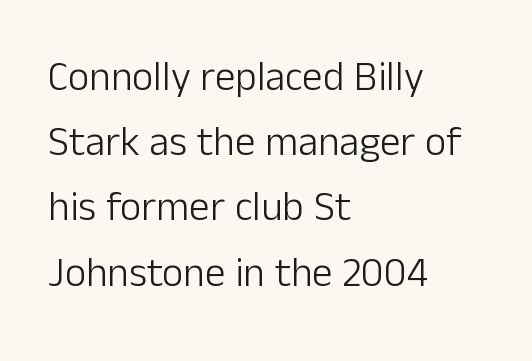
The type sits square on the baseline with zero lean. The glyphs are unaccompanied by any horizontal stroke below them. The weight tops out at a normal text grade. Visually the block forms a straight wall on the left and a jagged coastline on the right. A typesetter would call this zero additional tracking.
